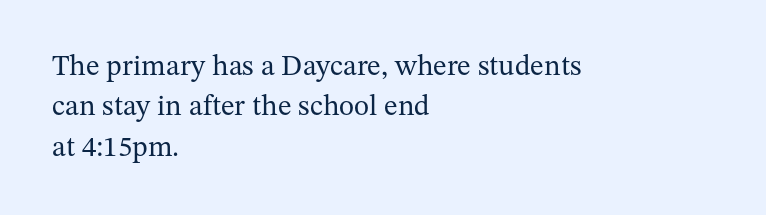
The image shows 29 px regular-weight serif type, upright; set left-aligned, normal line spacing (1.39x), normal letter spacing, not underlined; medium stroke contrast and a medium x-height.
